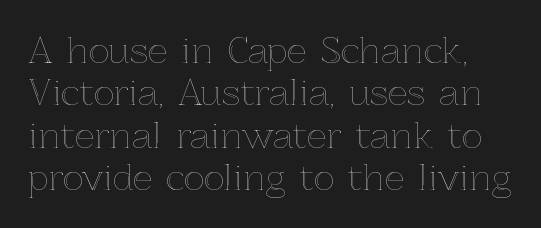
{"italic": "no", "width": "normal", "x_height": "medium", "monospaced": "no", "underline": "no", "line_spacing_ratio": 1.21, "letter_spacing": "normal", "letter_spacing_em": 0.0, "glyph_px": 35}
